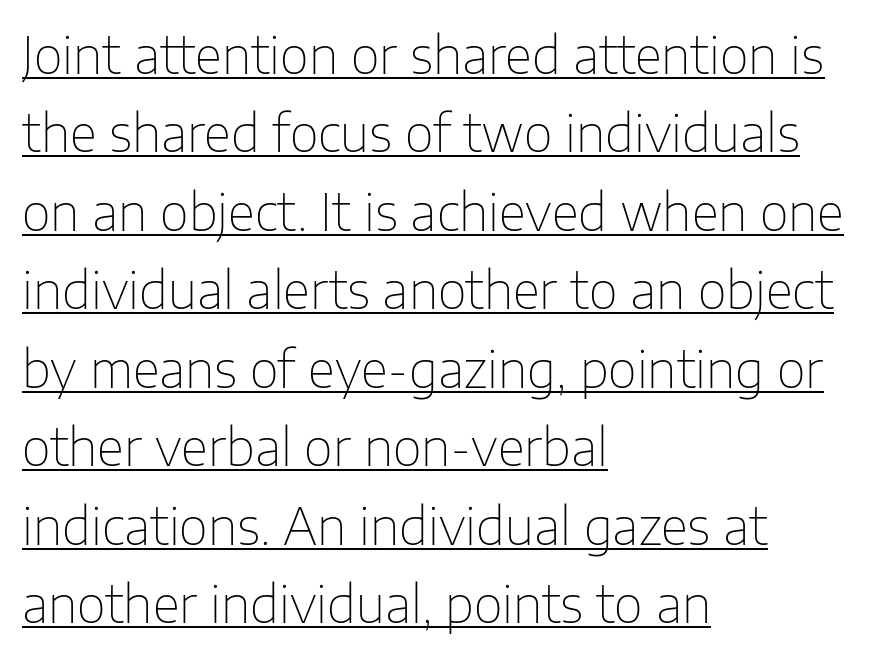
Q: Is the text bold? A: No.
Q: Is the text italic (slanted)? A: No, it is upright.
Q: Is the typeface a serif or a sans-serif typeface? A: Sans-serif.
Q: Is the text underlined? A: Yes.
Q: How is the paragraph aligned? A: Left-aligned.
Q: Is the spacing between letters normal or unusually wide? A: Normal.
Q: Is the spacing between lines tight, normal or loose? A: Normal.
Q: Width (condensed, normal, or wide)? A: Normal.
Q: Stroke contrast? A: Low.
Q: x-height? A: Medium.
Q: Monospaced? A: No.
